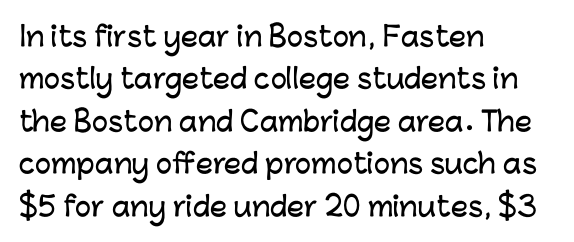
The image shows 27 px text type, upright; set left-aligned, normal line spacing (1.57x), normal letter spacing, not underlined.
